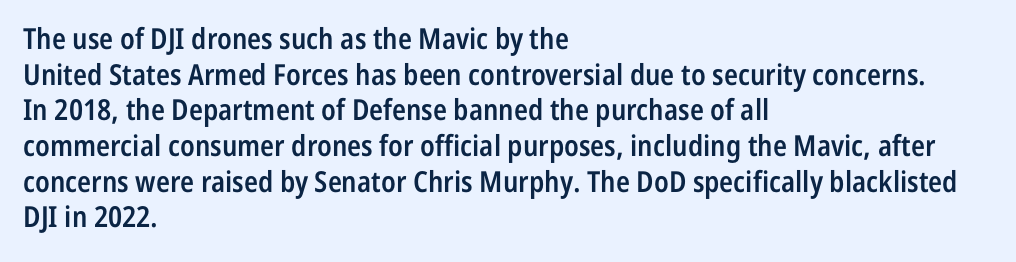
{"serif": "no", "italic": "no", "bold": "semi", "weight": "semibold", "width": "condensed", "stroke_contrast": "low", "x_height": "medium", "monospaced": "no", "underline": "no", "align": "left", "line_spacing_ratio": 1.23, "letter_spacing": "normal", "letter_spacing_em": 0.0, "glyph_px": 29}
